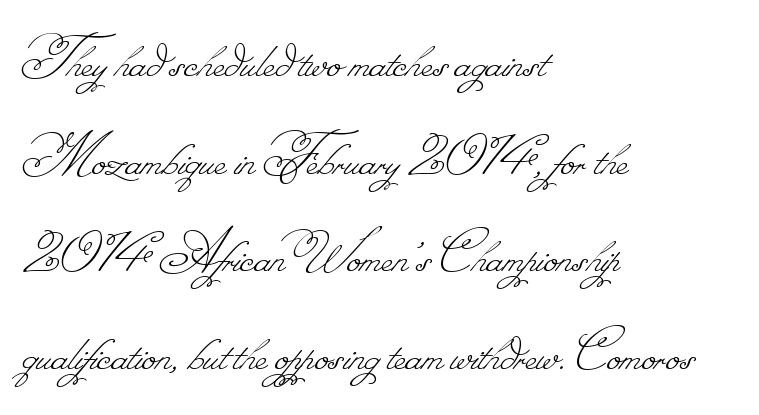
{"bold": "no", "weight": "thin", "width": "normal", "stroke_contrast": "low", "monospaced": "no", "underline": "no", "align": "left", "line_spacing": "normal", "line_spacing_ratio": 1.55, "letter_spacing": "normal", "letter_spacing_em": 0.0, "glyph_px": 63}
